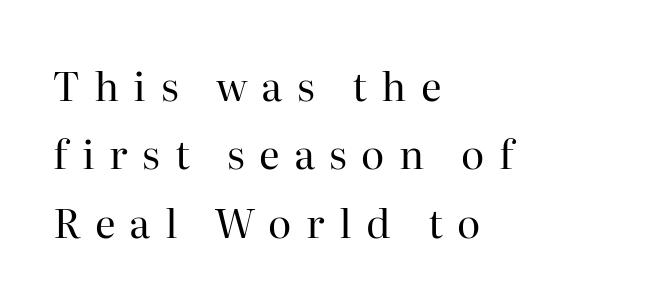
The image shows 40 px regular-weight serif type, upright; set left-aligned, line spacing 1.71x, unusually wide letter spacing (+0.36 em), not underlined; high stroke contrast and a medium x-height.
